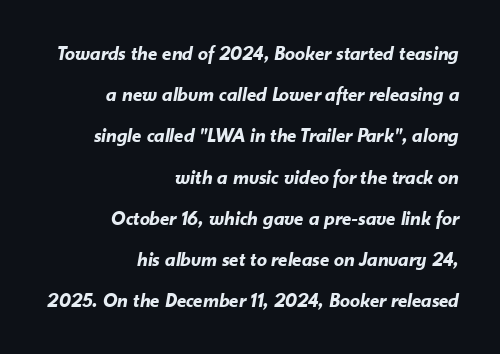
The image shows 20 px bold type, italic (leaning right); set right-aligned, loose line spacing (2.06x), normal letter spacing, not underlined.
